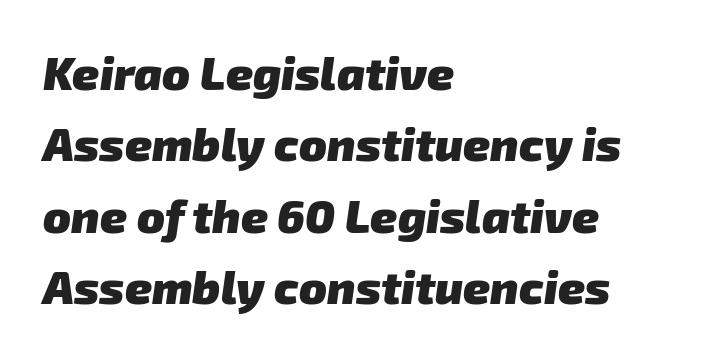
{"serif": "no", "bold": "yes", "weight": "heavy", "width": "normal", "stroke_contrast": "low", "x_height": "medium", "monospaced": "no", "underline": "no", "align": "left", "line_spacing": "normal", "line_spacing_ratio": 1.55, "letter_spacing": "normal", "letter_spacing_em": 0.0, "glyph_px": 46}
